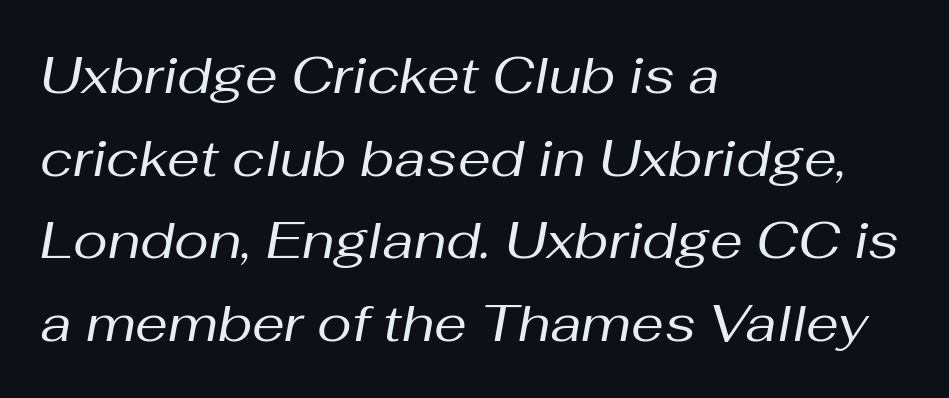
One-word summary of the alignment: left. The face used here is rendered with its standard letterfit. The characters are drawn with everyday or finer stroke widths. The axis of the letterforms is tilted away from vertical. Each letter keeps its own natural width here, so spacing adapts to shape. What's the leading like? Ordinary, nothing unusual.
